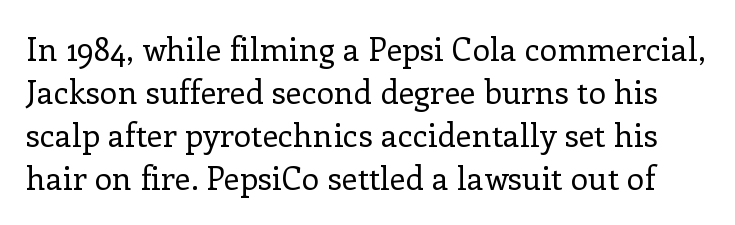
{"serif": "yes", "italic": "no", "bold": "no", "weight": "regular", "width": "normal", "stroke_contrast": "low", "x_height": "medium", "monospaced": "no", "underline": "no", "line_spacing": "normal", "line_spacing_ratio": 1.34, "letter_spacing": "normal", "letter_spacing_em": 0.0, "glyph_px": 32}
